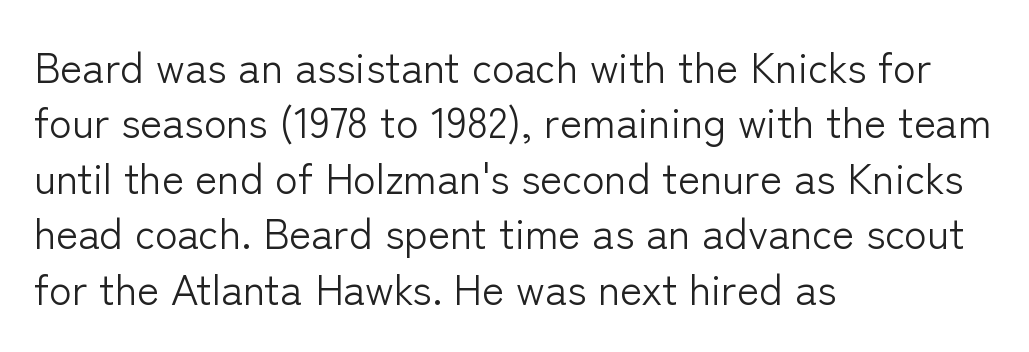
Q: Is the text bold? A: No.
Q: Is the text italic (slanted)? A: No, it is upright.
Q: Is the typeface a serif or a sans-serif typeface? A: Sans-serif.
Q: Is the text underlined? A: No.
Q: How is the paragraph aligned? A: Left-aligned.
Q: Is the spacing between letters normal or unusually wide? A: Normal.
Q: Is the spacing between lines tight, normal or loose? A: Normal.
Q: Width (condensed, normal, or wide)? A: Normal.
Q: Stroke contrast? A: Low.
Q: x-height? A: Medium.
Q: Monospaced? A: No.
